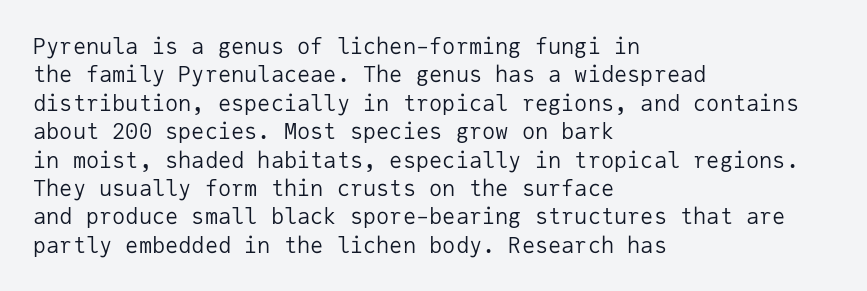
The image shows 22 px text type, upright; set left-aligned, normal line spacing (1.29x), normal letter spacing, not underlined.
